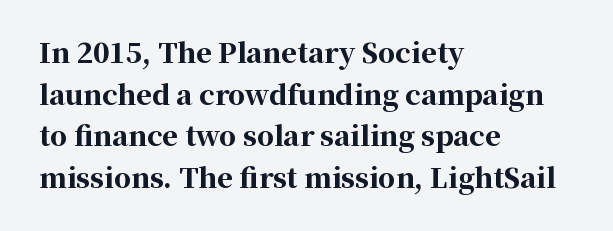
This sample keeps an unexceptional amount of space between lines. Which margin do the lines hug? The left one — the right edge is uneven. The specimen omits any rule beneath the text block's lines. Students, note that the glyphs here touch the page at normal intervals. This is heavy type, rendered in bold.
